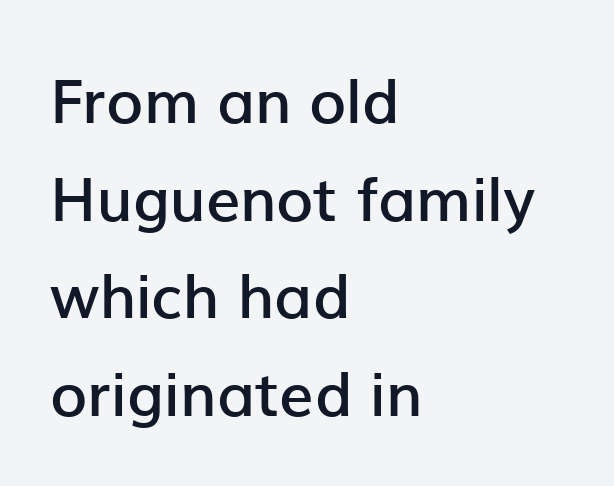
These lines keep a tight, regular rhythm from letter to letter. Is there much room between lines? A standard amount, neither cramped nor airy. Notice how the stems are strictly vertical — no italics here. Has an underline been added? It has not.
